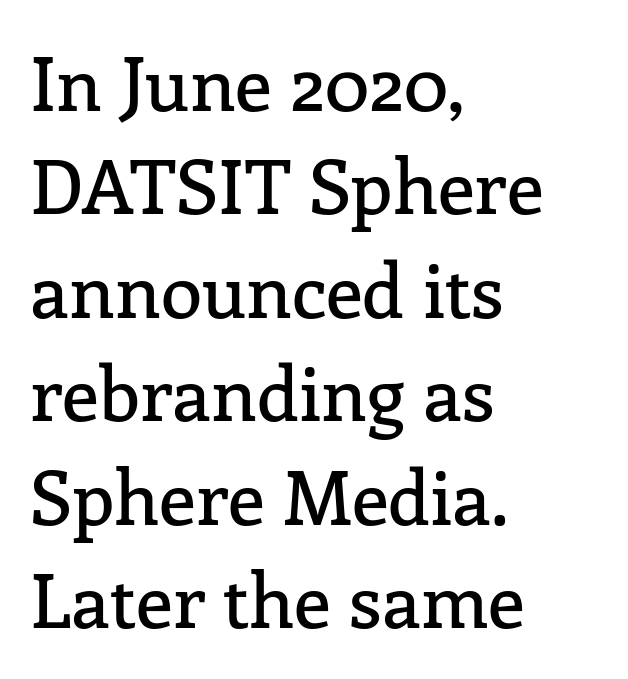
Is the letter spacing exaggerated? No — it looks like the ordinary default. Tall strokes in this sample are plumb rather than angled. The face used here is proportionally spaced, like ordinary book or web type. Check under the words: just untouched page. The rows are spaced the way most documents space them.
